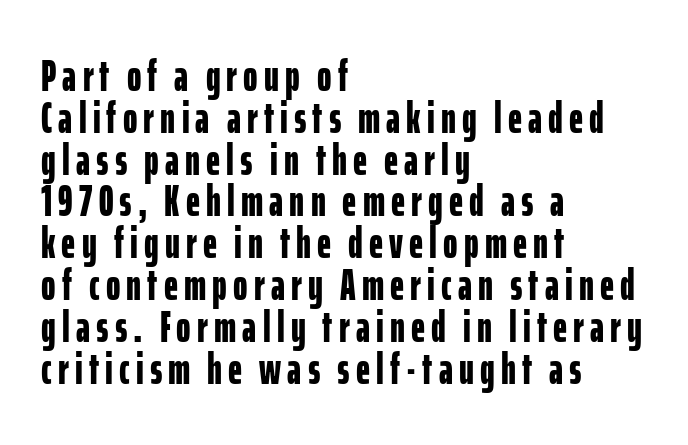
{"serif": "no", "italic": "no", "bold": "yes", "weight": "bold", "width": "condensed", "stroke_contrast": "low", "x_height": "medium", "monospaced": "no", "underline": "no", "align": "left", "line_spacing": "tight", "line_spacing_ratio": 0.95, "glyph_px": 44}
